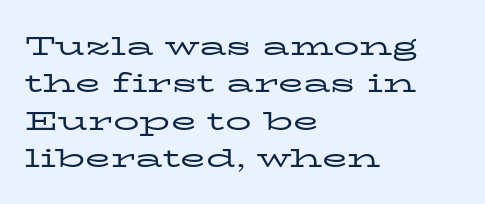
Is the letter spacing exaggerated? No — it looks like the ordinary default. This block has exactly the height ordinary leading produces. This is the regular roman posture of the typeface. Weight: not bold — regular or lighter.
